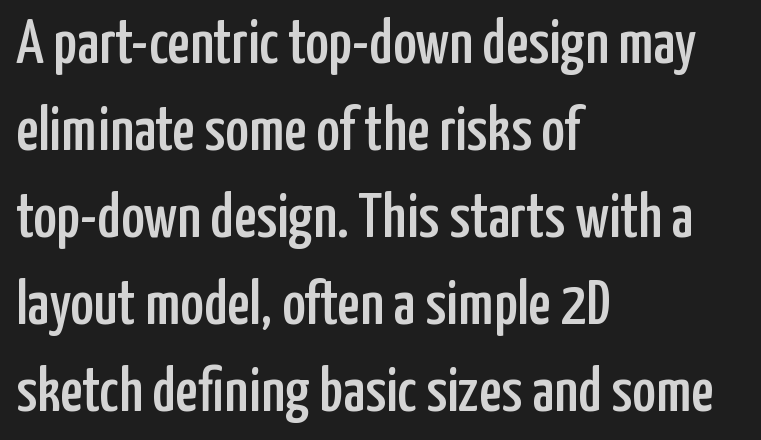
These lines are rendered in a variable-pitch font. Each new line begins a customary step beneath the previous one. What stands out about the letter spacing? Nothing — it is the standard amount. The axis of the letterforms is exactly vertical. The text was rendered using a sans face with plain stroke endings.
